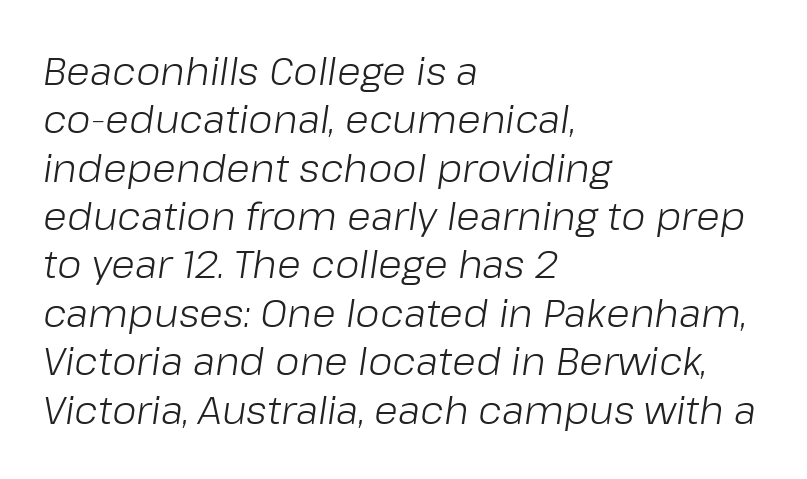
The image shows 39 px light type, italic (leaning right); set left-aligned, line spacing 1.24x, normal letter spacing, not underlined; low stroke contrast and a medium x-height.
